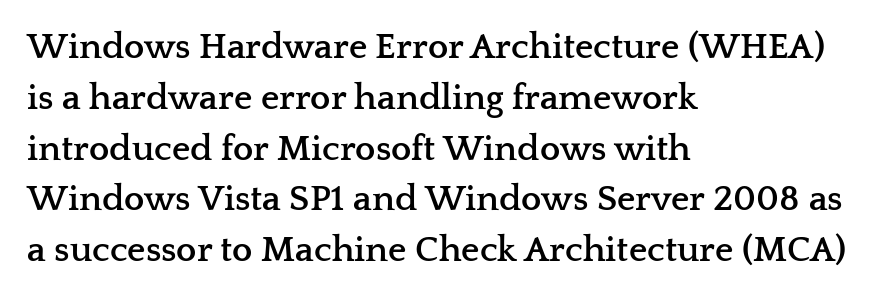
Q: Is the text bold? A: Yes.
Q: Is the text italic (slanted)? A: No, it is upright.
Q: Is the typeface a serif or a sans-serif typeface? A: Serif.
Q: Is the text underlined? A: No.
Q: How is the paragraph aligned? A: Left-aligned.
Q: Is the spacing between letters normal or unusually wide? A: Normal.
Q: Is the spacing between lines tight, normal or loose? A: Normal.
Q: Width (condensed, normal, or wide)? A: Wide.
Q: Stroke contrast? A: Low.
Q: x-height? A: Medium.
Q: Monospaced? A: No.
